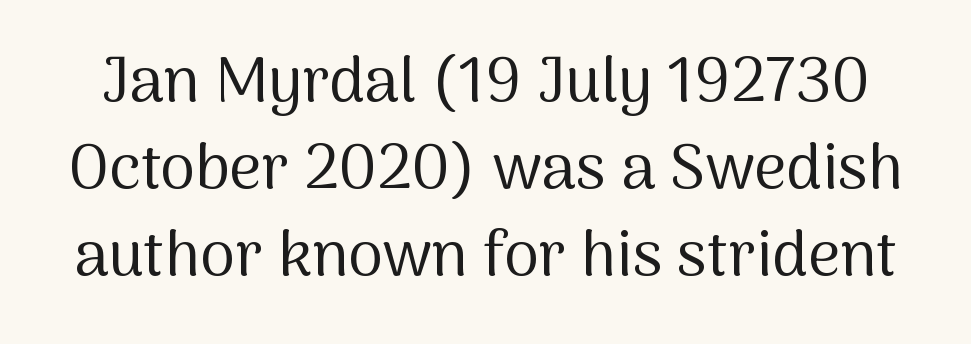
{"serif": "no", "italic": "no", "bold": "no", "weight": "regular", "width": "normal", "stroke_contrast": "medium", "x_height": "medium", "monospaced": "no", "underline": "no", "line_spacing": "normal", "line_spacing_ratio": 1.38, "letter_spacing": "normal", "letter_spacing_em": 0.0, "glyph_px": 63}
